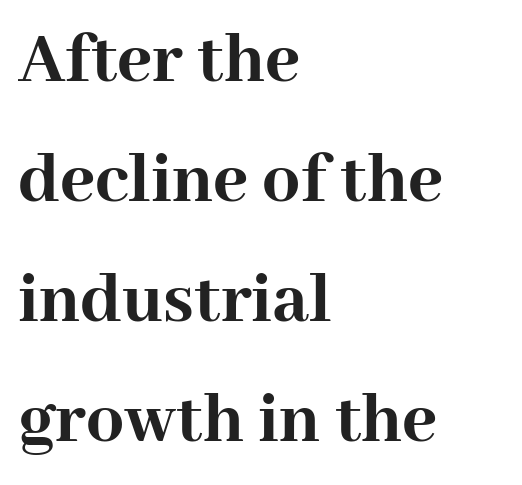
The image shows 75 px semibold serif type, upright; set left-aligned, normal line spacing (1.6x), normal letter spacing, not underlined; high stroke contrast and a medium x-height.
